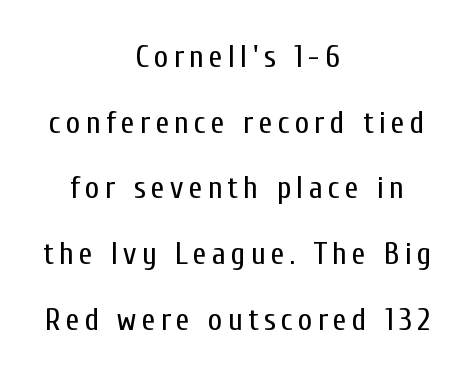
The image shows 31 px regular-weight, condensed sans-serif type, upright; set centered, loose line spacing (2.12x), not underlined; low stroke contrast and a medium x-height.
